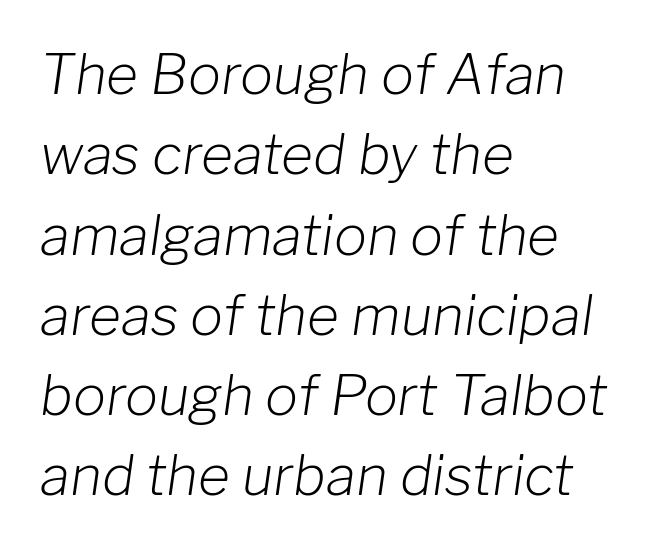
{"italic": "yes", "lean": "right", "slant_degrees": 8, "bold": "no", "weight": "light", "width": "normal", "stroke_contrast": "low", "x_height": "medium", "monospaced": "no", "underline": "no", "align": "left", "line_spacing": "normal", "line_spacing_ratio": 1.46, "letter_spacing": "normal", "letter_spacing_em": 0.0, "glyph_px": 55}
